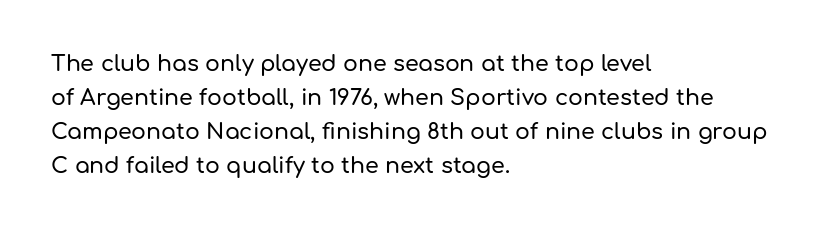
The image shows 22 px text type, upright; set left-aligned, normal line spacing (1.55x), normal letter spacing, not underlined.
